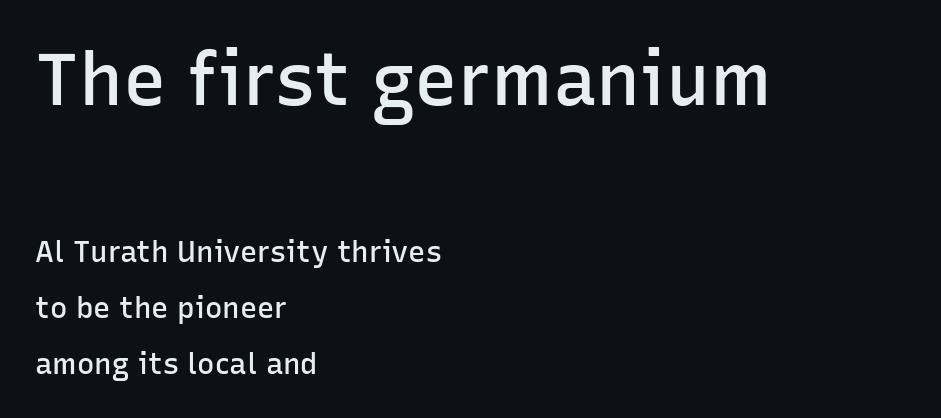
Horizontal bands of white between lines are thick stripes. Each glyph is drawn with semibold strokes, heavier than normal yet not fully bold. Line starts are locked; line ends wander. This sample uses plain, unmodified letter spacing. Examine the stroke ends and you'll find no serifs. Each letter keeps its own natural width here, so spacing adapts to shape.
